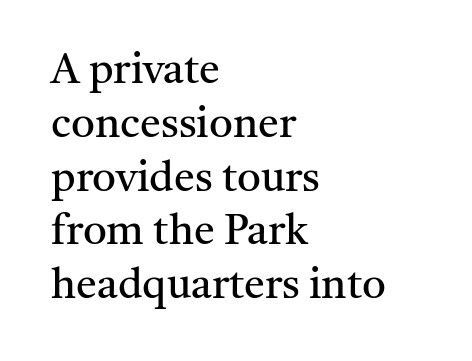
The image shows 42 px regular-weight serif type, upright; set left-aligned, normal line spacing (1.28x), normal letter spacing, not underlined; medium stroke contrast and a medium x-height.
